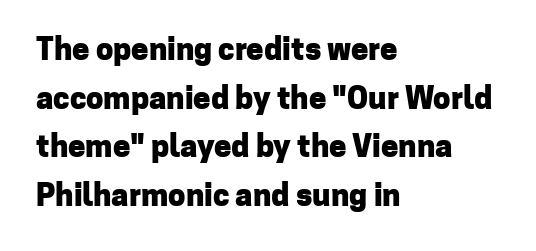
Font category for this specimen: sans-serif. Bold? Absolutely — the strokes are thick and heavy. One-word summary of the alignment: left. This sample has the flowing, uneven cadence of proportional lettering. Underlining? Definitely not there.
